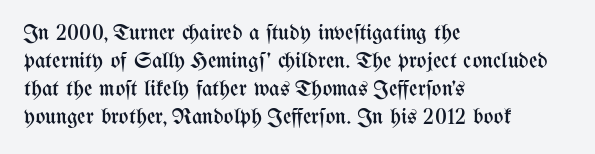
Every stem runs plumb, perpendicular to the baseline. Layout note: lines flush left. Decoration check: the copy has no underline. Short note: letters normally spaced.
